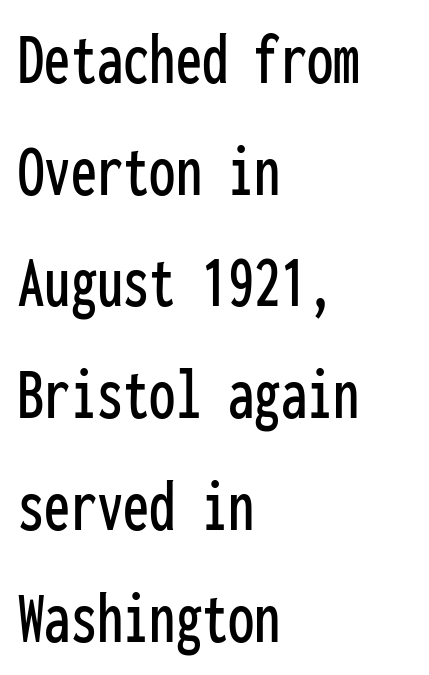
{"serif": "no", "italic": "no", "width": "condensed", "stroke_contrast": "low", "x_height": "medium", "monospaced": "yes", "underline": "no", "align": "left", "line_spacing": "normal", "line_spacing_ratio": 1.49, "letter_spacing": "normal", "letter_spacing_em": 0.0, "glyph_px": 75}
